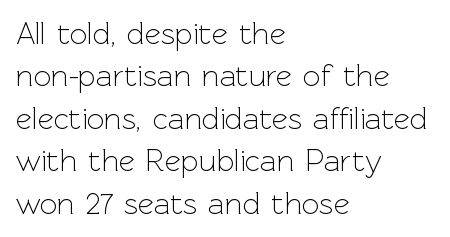
Weight class: somewhere from thin through regular. Nobody touched the tracking dial on this one. The words here are not underlined. Rendered with straight, roman letterforms.
